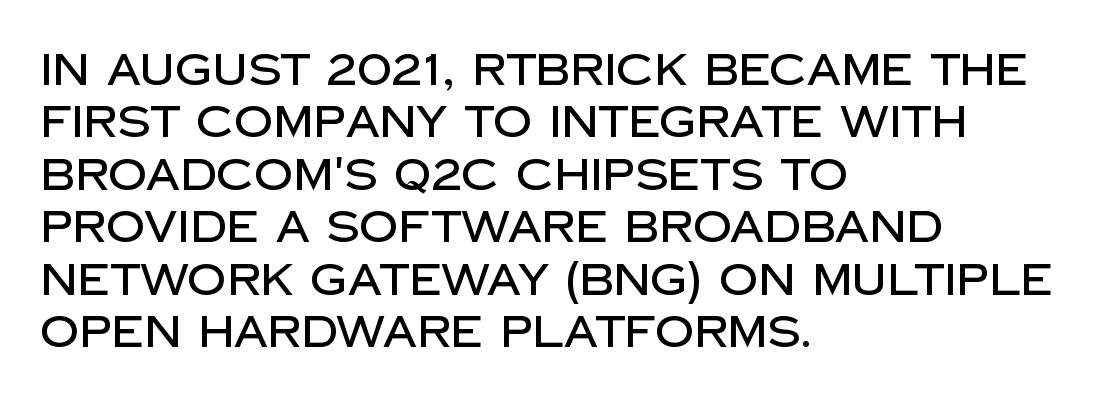
The letterforms sit shoulder to shoulder at normal distance. Unmarked baselines from the first word to the last. Note the varied advance widths — an 'i' is clearly narrower than an 'm'. The typeface chosen for these lines omits serifs. In CSS terms this would be text-align: left. A roman cut, with each character standing at attention.
